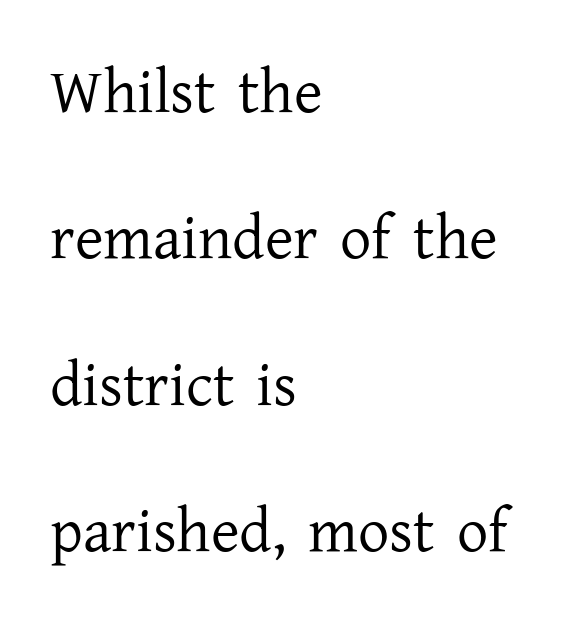
Q: Is the text bold? A: No.
Q: Is the text italic (slanted)? A: No, it is upright.
Q: Is the typeface a serif or a sans-serif typeface? A: Serif.
Q: Is the text underlined? A: No.
Q: How is the paragraph aligned? A: Left-aligned.
Q: Is the spacing between letters normal or unusually wide? A: Normal.
Q: Is the spacing between lines tight, normal or loose? A: Loose.
Q: Width (condensed, normal, or wide)? A: Normal.
Q: Stroke contrast? A: Low.
Q: x-height? A: Medium.
Q: Monospaced? A: No.
